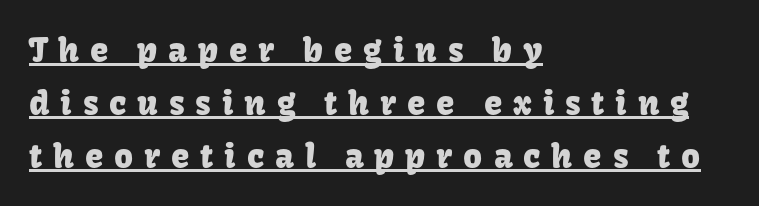
Q: Is the text italic (slanted)? A: No, it is upright.
Q: Is the typeface a serif or a sans-serif typeface? A: Sans-serif.
Q: Is the text underlined? A: Yes.
Q: How is the paragraph aligned? A: Left-aligned.
Q: Is the spacing between letters normal or unusually wide? A: Unusually wide.
Q: Is the spacing between lines tight, normal or loose? A: Normal.
Q: Width (condensed, normal, or wide)? A: Normal.
Q: Stroke contrast? A: Low.
Q: x-height? A: Medium.
Q: Monospaced? A: No.
